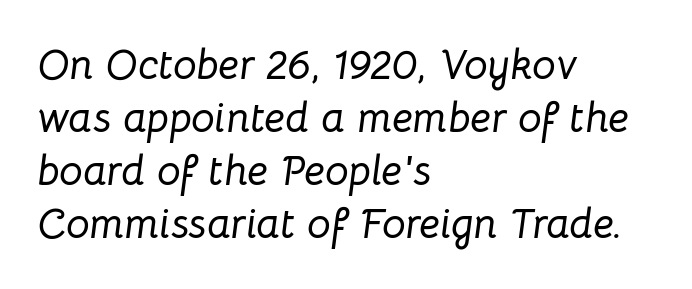
Q: Is the text italic (slanted)? A: Yes, it leans right by about 8 degrees.
Q: Is the text underlined? A: No.
Q: How is the paragraph aligned? A: Left-aligned.
Q: Is the spacing between letters normal or unusually wide? A: Normal.
Q: Is the spacing between lines tight, normal or loose? A: Normal.
Q: Width (condensed, normal, or wide)? A: Normal.
Q: Stroke contrast? A: Low.
Q: x-height? A: Medium.
Q: Monospaced? A: No.
